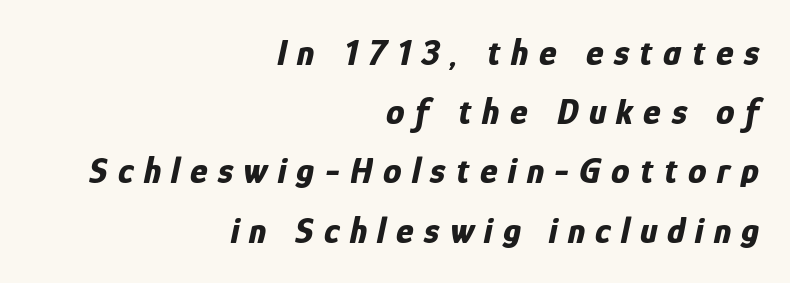
Q: Is the text bold? A: Yes.
Q: Is the text italic (slanted)? A: Yes, it leans right by about 12 degrees.
Q: Is the text underlined? A: No.
Q: How is the paragraph aligned? A: Right-aligned.
Q: Is the spacing between letters normal or unusually wide? A: Unusually wide.
Q: Is the spacing between lines tight, normal or loose? A: Normal.
Q: Width (condensed, normal, or wide)? A: Condensed.
Q: Stroke contrast? A: Low.
Q: x-height? A: Medium.
Q: Monospaced? A: No.
